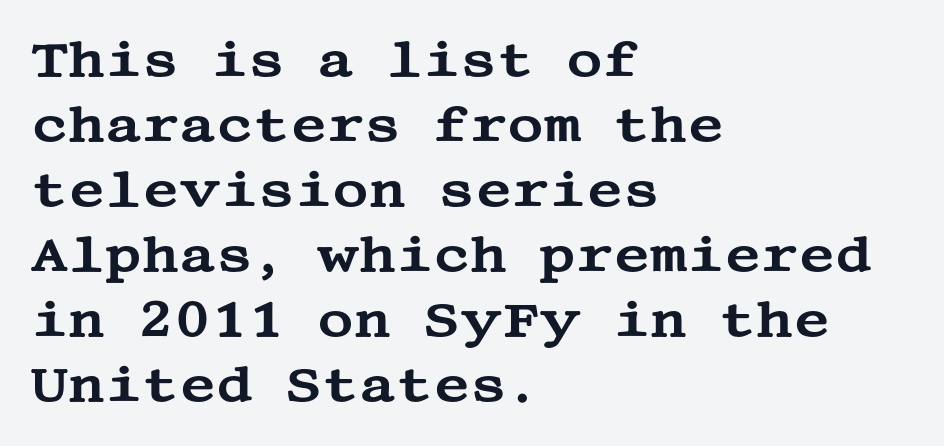
The image shows 50 px wide serif type, upright; set left-aligned, normal line spacing (1.3x), normal letter spacing, not underlined; medium stroke contrast and a large x-height.
